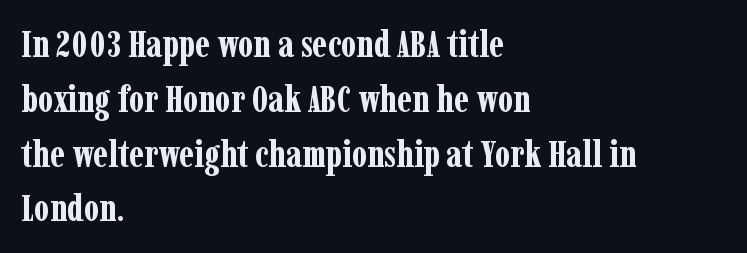
Q: Is the text bold? A: Yes.
Q: Is the text italic (slanted)? A: No, it is upright.
Q: Is the typeface a serif or a sans-serif typeface? A: Serif.
Q: Is the text underlined? A: No.
Q: How is the paragraph aligned? A: Left-aligned.
Q: Is the spacing between letters normal or unusually wide? A: Normal.
Q: Is the spacing between lines tight, normal or loose? A: Normal.
Q: Width (condensed, normal, or wide)? A: Condensed.
Q: Stroke contrast? A: Low.
Q: x-height? A: Medium.
Q: Monospaced? A: No.
